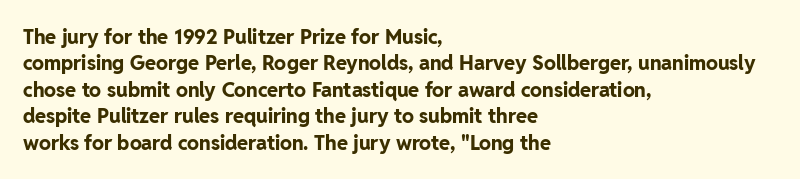
Q: Is the text bold? A: Yes.
Q: Is the text italic (slanted)? A: No, it is upright.
Q: Is the text underlined? A: No.
Q: How is the paragraph aligned? A: Left-aligned.
Q: Is the spacing between letters normal or unusually wide? A: Normal.
Q: Is the spacing between lines tight, normal or loose? A: Normal.
